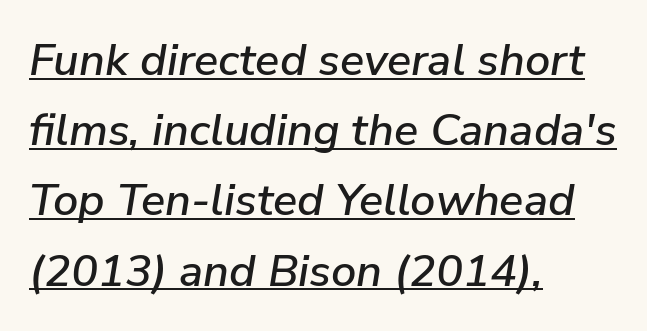
The image shows 45 px text type, italic (leaning right); set left-aligned, normal line spacing (1.56x), normal letter spacing, underlined; low stroke contrast and a medium x-height.
